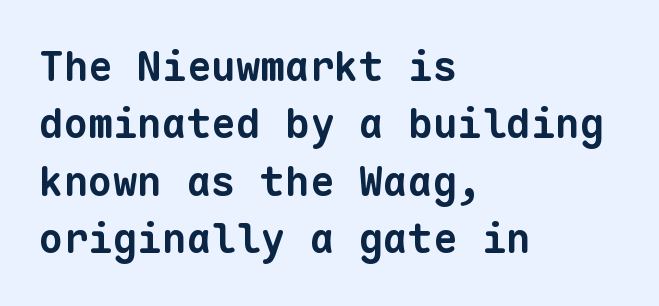
The image shows 41 px bold sans-serif type, monospaced; set left-aligned, normal line spacing (1.4x), normal letter spacing, not underlined; low stroke contrast and a medium x-height.
